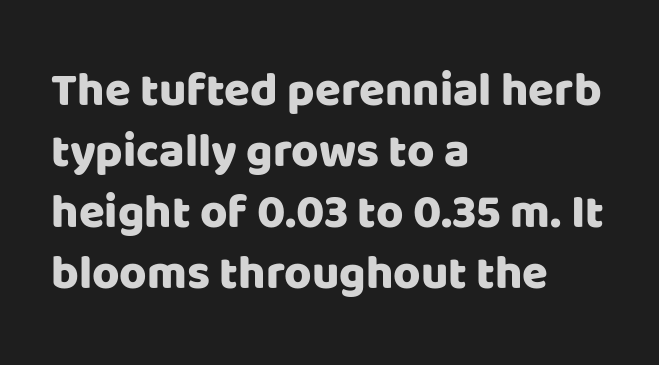
Q: Is the text italic (slanted)? A: No, it is upright.
Q: Is the typeface a serif or a sans-serif typeface? A: Sans-serif.
Q: Is the text underlined? A: No.
Q: How is the paragraph aligned? A: Left-aligned.
Q: Is the spacing between letters normal or unusually wide? A: Normal.
Q: Is the spacing between lines tight, normal or loose? A: Normal.
Q: Width (condensed, normal, or wide)? A: Normal.
Q: Stroke contrast? A: Low.
Q: x-height? A: Large.
Q: Monospaced? A: No.
